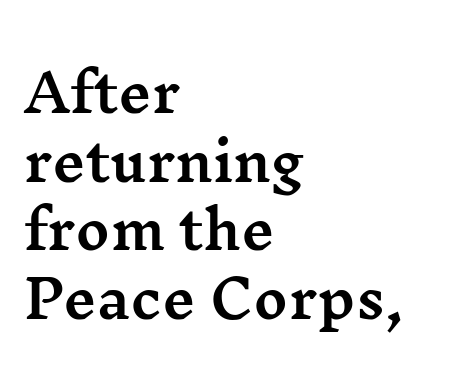
{"serif": "yes", "italic": "no", "width": "wide", "stroke_contrast": "medium", "x_height": "medium", "monospaced": "no", "underline": "no", "align": "left", "line_spacing": "normal", "line_spacing_ratio": 1.32, "letter_spacing": "normal", "letter_spacing_em": 0.0, "glyph_px": 52}
